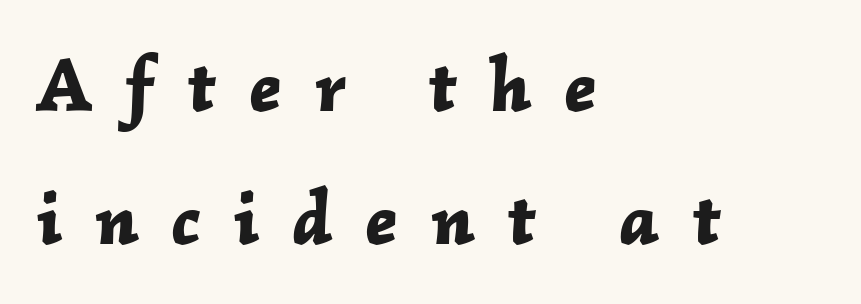
Q: Is the text bold? A: Yes.
Q: Is the text italic (slanted)? A: Yes, it leans right by about 2 degrees.
Q: Is the text underlined? A: No.
Q: How is the paragraph aligned? A: Left-aligned.
Q: Is the spacing between letters normal or unusually wide? A: Unusually wide.
Q: Width (condensed, normal, or wide)? A: Normal.
Q: Stroke contrast? A: Low.
Q: x-height? A: Medium.
Q: Monospaced? A: No.
